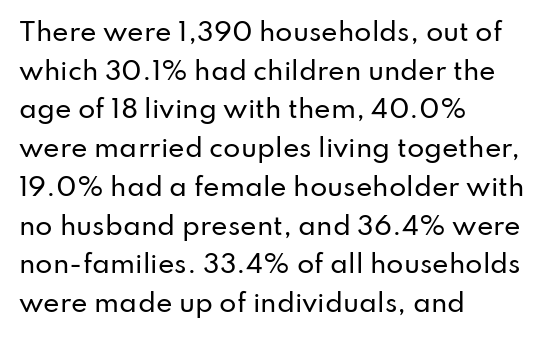
Q: Is the text italic (slanted)? A: No, it is upright.
Q: Is the text underlined? A: No.
Q: How is the paragraph aligned? A: Left-aligned.
Q: Is the spacing between letters normal or unusually wide? A: Normal.
Q: Is the spacing between lines tight, normal or loose? A: Normal.
